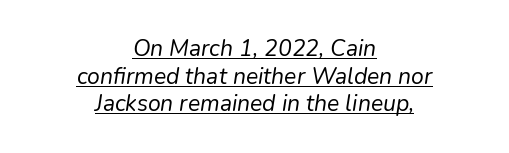
Q: Is the text bold? A: No.
Q: Is the text italic (slanted)? A: Yes, it leans right by about 9 degrees.
Q: Is the text underlined? A: Yes.
Q: How is the paragraph aligned? A: Centered.
Q: Is the spacing between letters normal or unusually wide? A: Normal.
